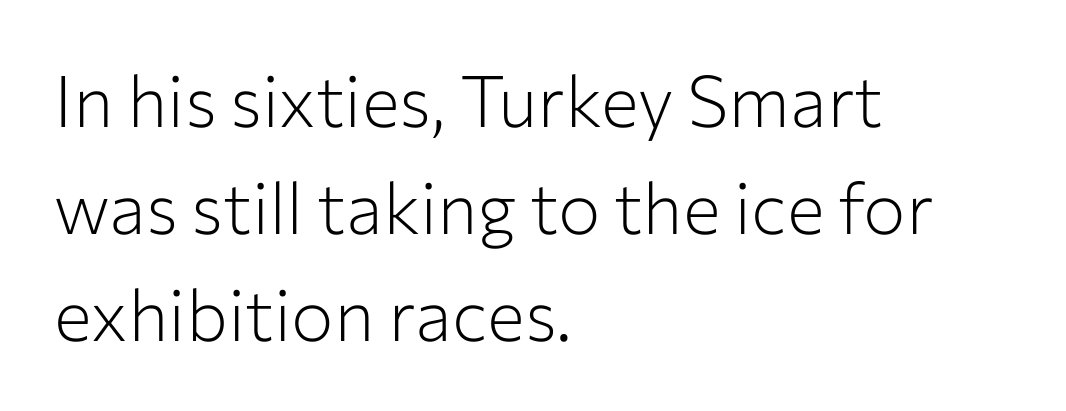
Q: Is the text bold? A: No.
Q: Is the text italic (slanted)? A: No, it is upright.
Q: Is the typeface a serif or a sans-serif typeface? A: Sans-serif.
Q: Is the text underlined? A: No.
Q: How is the paragraph aligned? A: Left-aligned.
Q: Is the spacing between letters normal or unusually wide? A: Normal.
Q: Is the spacing between lines tight, normal or loose? A: Normal.
Q: Width (condensed, normal, or wide)? A: Normal.
Q: Stroke contrast? A: Low.
Q: x-height? A: Medium.
Q: Monospaced? A: No.
